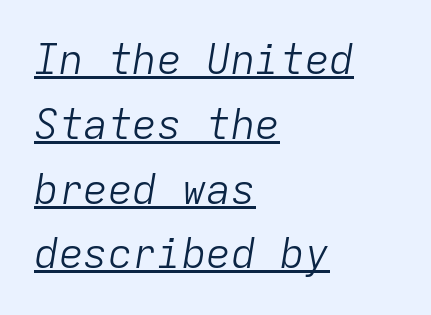
{"italic": "yes", "lean": "right", "slant_degrees": 9, "bold": "no", "weight": "light", "width": "normal", "stroke_contrast": "low", "x_height": "medium", "monospaced": "yes", "underline": "yes", "align": "left", "line_spacing": "normal", "line_spacing_ratio": 1.58, "letter_spacing": "normal", "letter_spacing_em": 0.0, "glyph_px": 41}
